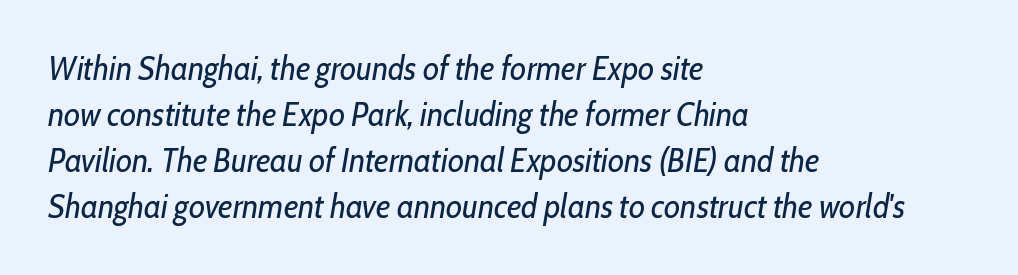
The image shows 33 px regular-weight, condensed type, italic (leaning right); set left-aligned, normal line spacing (1.39x), normal letter spacing, not underlined; low stroke contrast and a medium x-height.
